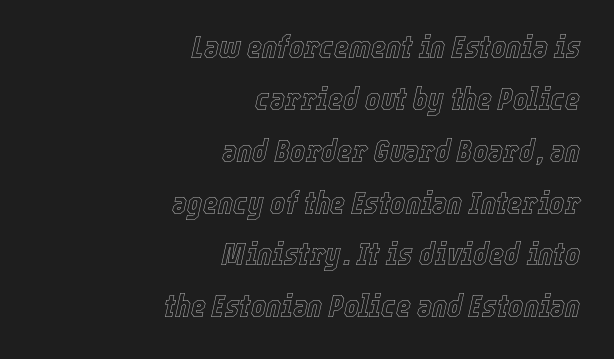
Q: Is the text italic (slanted)? A: Yes, it leans right by about 12 degrees.
Q: Is the text underlined? A: No.
Q: How is the paragraph aligned? A: Right-aligned.
Q: Is the spacing between letters normal or unusually wide? A: Normal.
Q: Is the spacing between lines tight, normal or loose? A: Normal.
Q: Width (condensed, normal, or wide)? A: Condensed.
Q: x-height? A: Medium.
Q: Monospaced? A: No.
